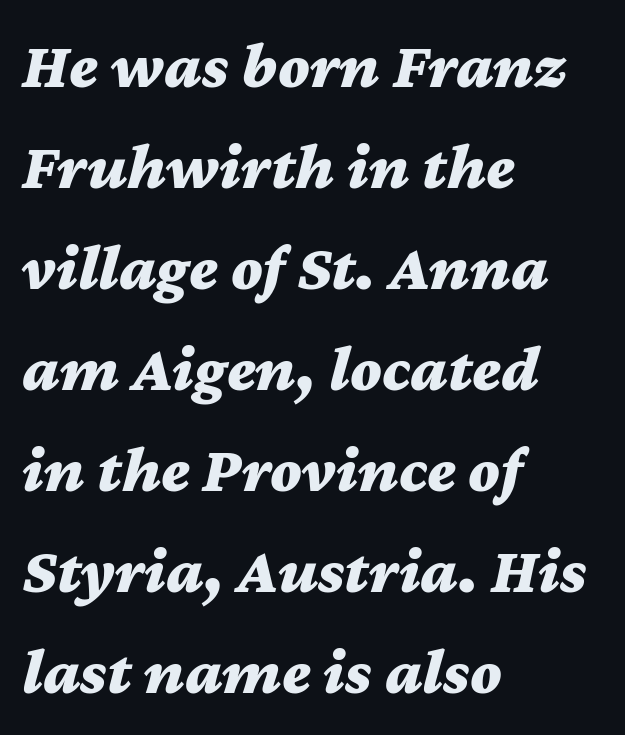
The image shows 66 px bold, wide type, italic (leaning right); set left-aligned, normal line spacing (1.53x), normal letter spacing, not underlined; medium stroke contrast and a medium x-height.
